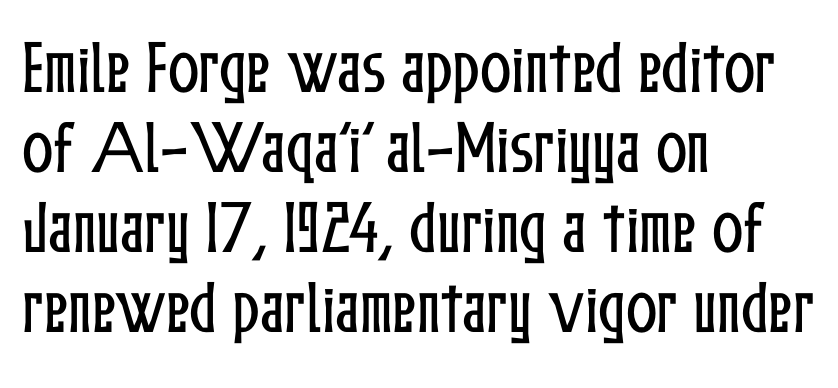
The image shows 58 px condensed type, upright; set left-aligned, normal line spacing (1.38x), normal letter spacing, not underlined; low stroke contrast and a medium x-height.
